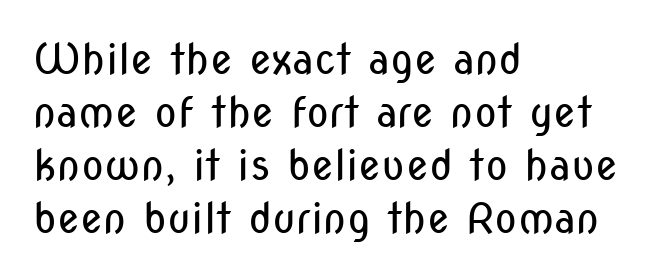
{"serif": "no", "italic": "no", "bold": "no", "weight": "regular", "width": "condensed", "stroke_contrast": "low", "x_height": "medium", "monospaced": "no", "underline": "no", "align": "left", "line_spacing": "normal", "line_spacing_ratio": 1.26, "letter_spacing": "normal", "letter_spacing_em": 0.0, "glyph_px": 42}
